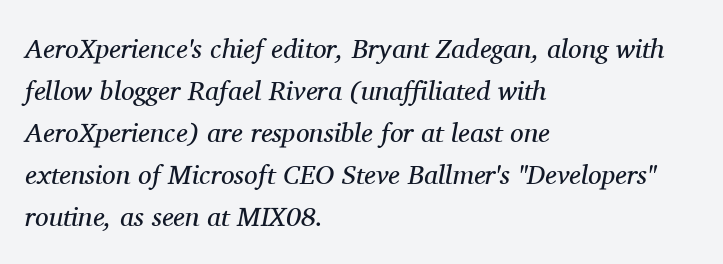
The image shows 27 px text type, italic (leaning right); set left-aligned, normal line spacing (1.56x), normal letter spacing, not underlined.
